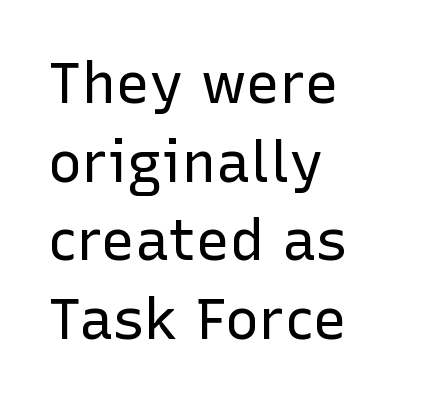
The image shows 57 px regular-weight sans-serif type, upright; set left-aligned, normal line spacing (1.38x), normal letter spacing, not underlined; low stroke contrast and a medium x-height.
